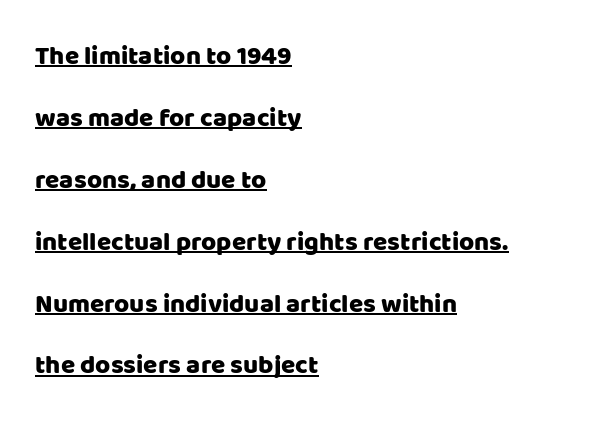
Q: Is the text italic (slanted)? A: No, it is upright.
Q: Is the text underlined? A: Yes.
Q: How is the paragraph aligned? A: Left-aligned.
Q: Is the spacing between letters normal or unusually wide? A: Normal.
Q: Is the spacing between lines tight, normal or loose? A: Loose.
